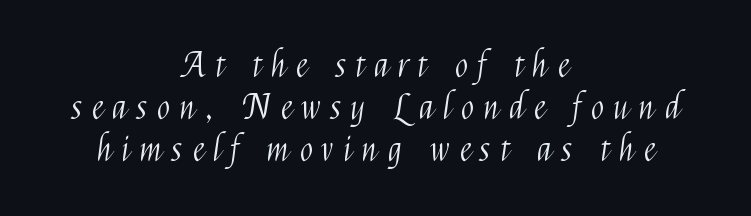
{"serif": "no", "bold": "no", "weight": "light", "width": "condensed", "stroke_contrast": "medium", "x_height": "medium", "monospaced": "no", "underline": "no", "align": "center", "line_spacing_ratio": 1.23, "letter_spacing": "wide", "letter_spacing_em": 0.3, "glyph_px": 34}
